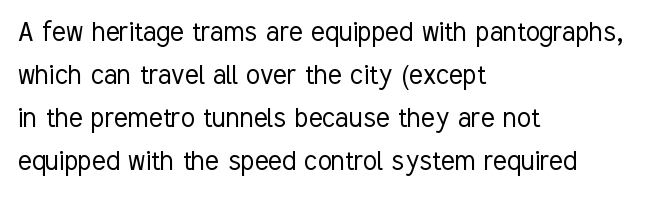
Q: Is the text bold? A: No.
Q: Is the text italic (slanted)? A: No, it is upright.
Q: Is the typeface a serif or a sans-serif typeface? A: Sans-serif.
Q: Is the text underlined? A: No.
Q: How is the paragraph aligned? A: Left-aligned.
Q: Is the spacing between letters normal or unusually wide? A: Normal.
Q: Is the spacing between lines tight, normal or loose? A: Normal.
Q: Width (condensed, normal, or wide)? A: Condensed.
Q: Stroke contrast? A: Low.
Q: x-height? A: Medium.
Q: Monospaced? A: No.
